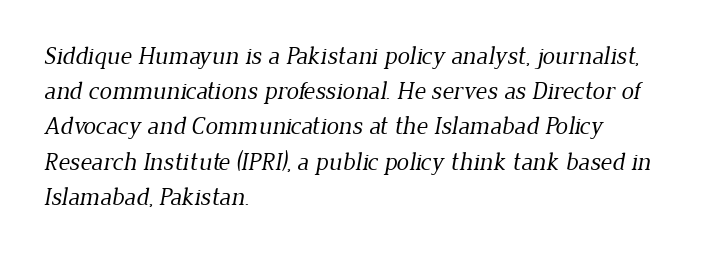
Beneath every word, the page is bare. If you measured baseline to baseline, you'd find a middling distance. Horizontally, the lines are justified to the leading edge only. No extra tracking has been applied to these lines. Ink coverage per letter is moderate at most.
